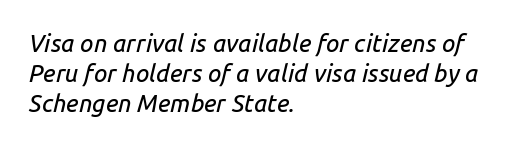
The image shows 24 px text type, italic (leaning right); set left-aligned, normal line spacing (1.26x), normal letter spacing, not underlined.
